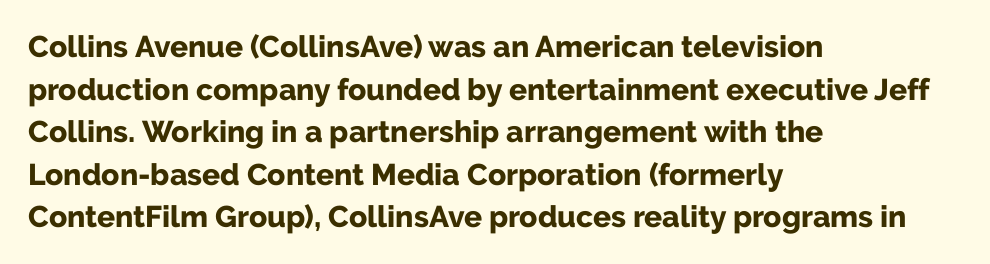
{"serif": "no", "italic": "no", "bold": "yes", "weight": "bold", "width": "normal", "stroke_contrast": "low", "x_height": "medium", "monospaced": "no", "underline": "no", "align": "left", "line_spacing": "normal", "line_spacing_ratio": 1.42, "letter_spacing": "normal", "letter_spacing_em": 0.0, "glyph_px": 30}
